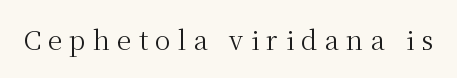
{"italic": "no", "bold": "no", "underline": "no", "letter_spacing": "wide", "letter_spacing_em": 0.28, "glyph_px": 26}
